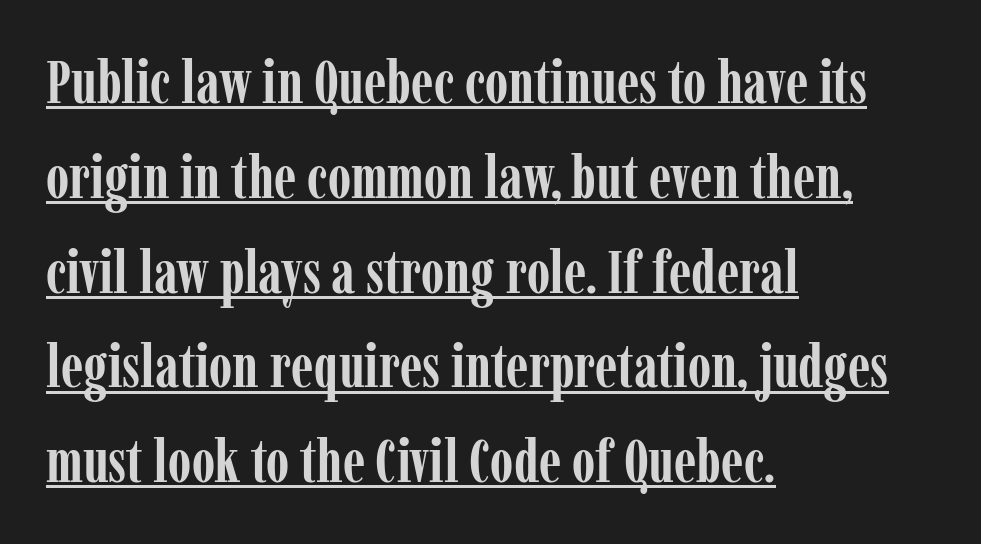
{"serif": "yes", "italic": "no", "bold": "yes", "weight": "semibold", "width": "condensed", "stroke_contrast": "low", "x_height": "medium", "monospaced": "no", "underline": "yes", "align": "left", "line_spacing": "normal", "line_spacing_ratio": 1.58, "letter_spacing": "normal", "letter_spacing_em": 0.0, "glyph_px": 60}
